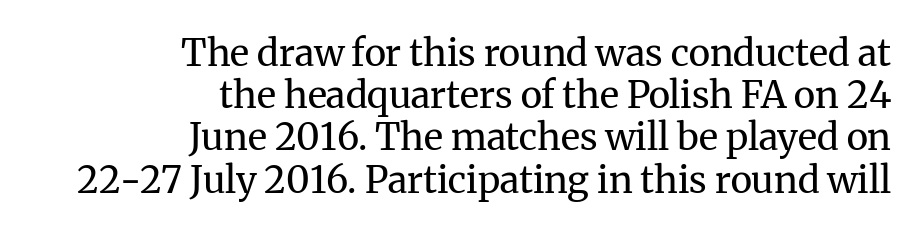
Q: Is the text bold? A: No.
Q: Is the text italic (slanted)? A: No, it is upright.
Q: Is the typeface a serif or a sans-serif typeface? A: Serif.
Q: Is the text underlined? A: No.
Q: How is the paragraph aligned? A: Right-aligned.
Q: Is the spacing between letters normal or unusually wide? A: Normal.
Q: Is the spacing between lines tight, normal or loose? A: Tight.
Q: Width (condensed, normal, or wide)? A: Normal.
Q: Stroke contrast? A: Medium.
Q: x-height? A: Medium.
Q: Monospaced? A: No.
